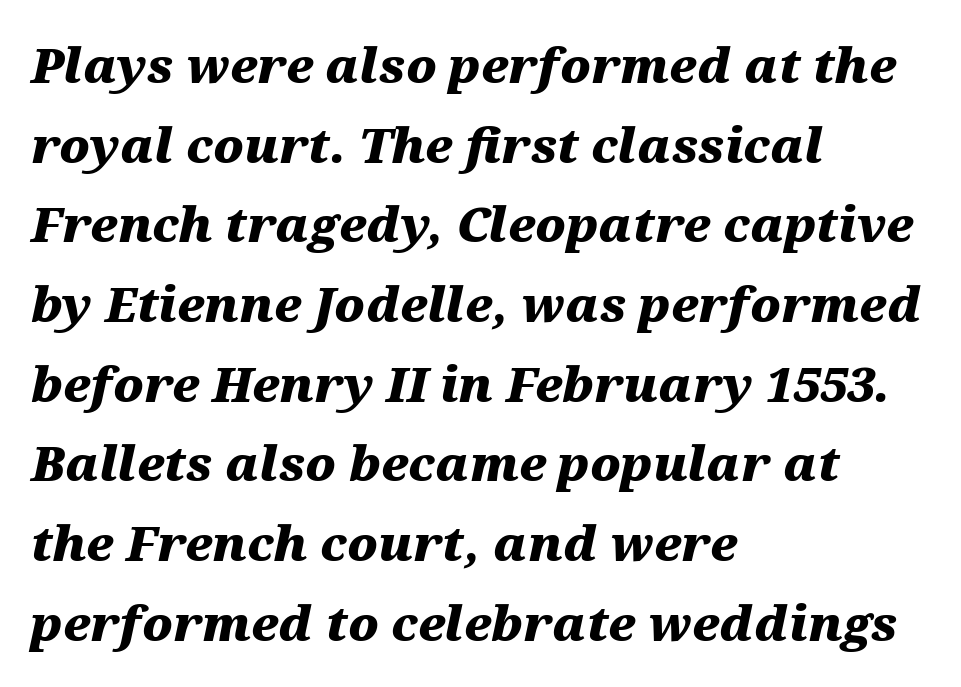
{"italic": "yes", "lean": "right", "slant_degrees": 12, "bold": "yes", "weight": "heavy", "width": "wide", "stroke_contrast": "medium", "x_height": "medium", "monospaced": "no", "underline": "no", "align": "left", "line_spacing": "normal", "line_spacing_ratio": 1.66, "letter_spacing": "normal", "letter_spacing_em": 0.0, "glyph_px": 48}
